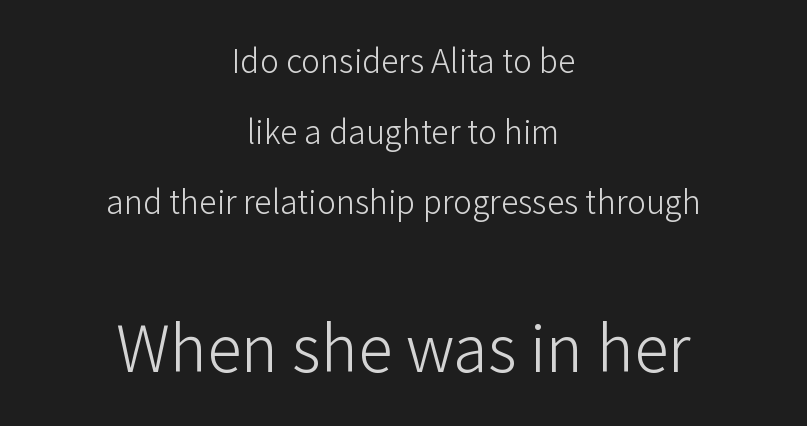
{"serif": "no", "italic": "no", "bold": "no", "weight": "light", "width": "normal", "stroke_contrast": "low", "x_height": "medium", "monospaced": "no", "underline": "no", "align": "center", "line_spacing": "loose", "line_spacing_ratio": 2.21, "letter_spacing": "normal", "letter_spacing_em": 0.0, "larger_block": "second", "size_ratio": 1.97, "glyph_px": 63}
